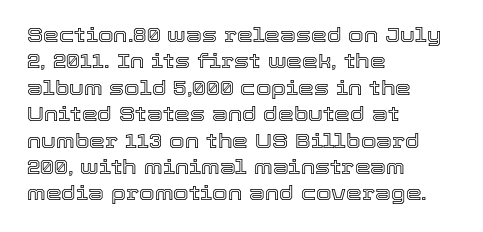
{"italic": "no", "underline": "no", "align": "left", "line_spacing": "normal", "line_spacing_ratio": 1.32, "letter_spacing": "normal", "letter_spacing_em": 0.0, "glyph_px": 20}
